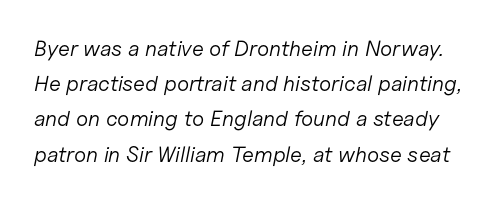
If you measured baseline to baseline, you'd find a middling distance. Does the lettering tilt? It does — this is italic. The typeface has the unassuming heft of standard copy or less. A typesetter would call this zero additional tracking.
